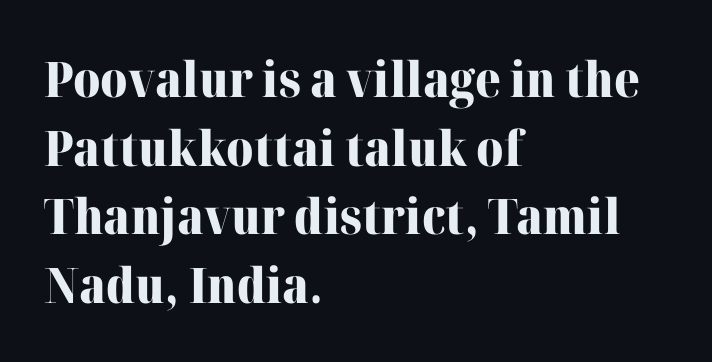
The image shows 49 px heavy serif type, upright; set left-aligned, normal line spacing (1.4x), normal letter spacing, not underlined; high stroke contrast and a medium x-height.
